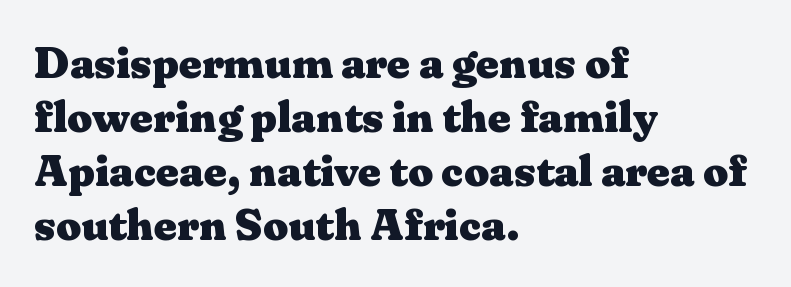
This rendering leaves character spacing at its baseline value. Examine the stroke ends and you'll spot serifs. No italicization has been applied; the sample stays upright. Every row of glyphs begins at an identical x-position on the left.
